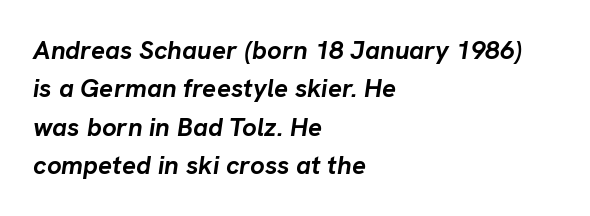
Q: Is the text bold? A: Yes.
Q: Is the text italic (slanted)? A: Yes, it leans right by about 8 degrees.
Q: Is the text underlined? A: No.
Q: How is the paragraph aligned? A: Left-aligned.
Q: Is the spacing between letters normal or unusually wide? A: Normal.
Q: Is the spacing between lines tight, normal or loose? A: Normal.
